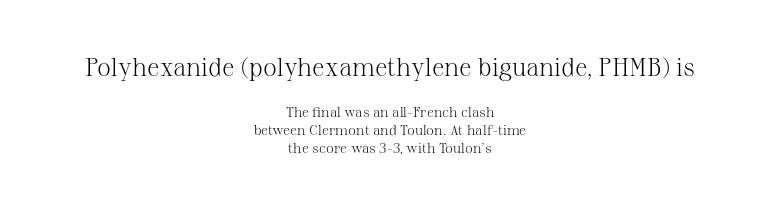
This is not heavy type; no bold has been used. A student would call this center alignment; a typographer would say set centered. Typesetter's note — upper block bumped up in size, lower block left smaller. Short note: letters normally spaced. Posture: straight, roman, zero tilt.
